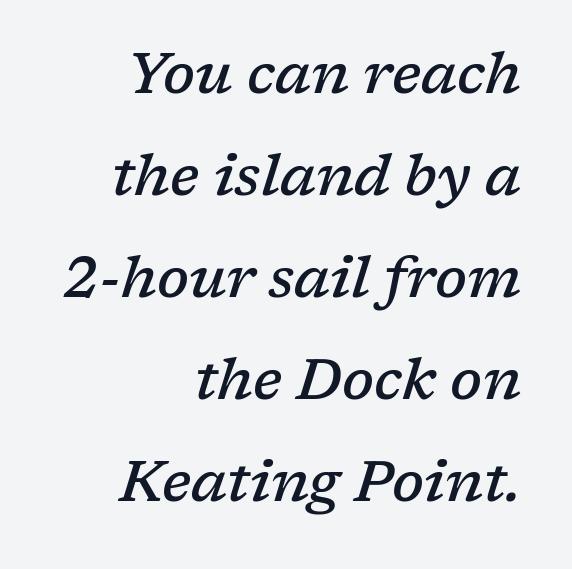
{"serif": "yes", "italic": "yes", "lean": "right", "slant_degrees": 17, "bold": "semi", "weight": "semibold", "width": "normal", "stroke_contrast": "low", "x_height": "medium", "monospaced": "no", "underline": "no", "align": "right", "line_spacing_ratio": 1.79, "letter_spacing": "normal", "letter_spacing_em": 0.0, "glyph_px": 57}
